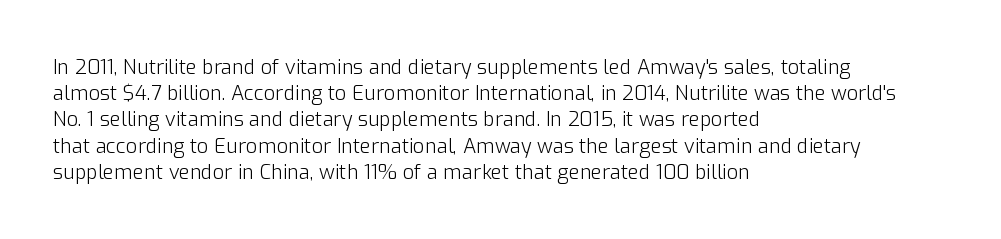
No chunkiness to these letters — they're not bold. Alignment: flush left. Do the letters lean? They stand straight. Horizontal bands of white between lines are of average thickness. Has an underline been added? It has not. Is the letter spacing exaggerated? No — it looks like the ordinary default.
